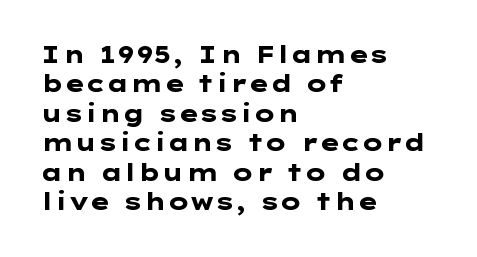
The image shows 23 px bold type, upright; set left-aligned, normal line spacing (1.28x), normal letter spacing, not underlined.
